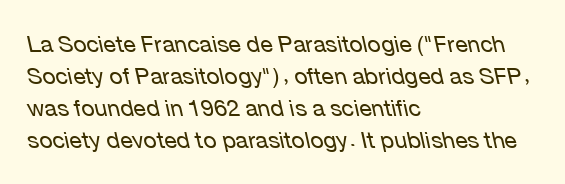
The image shows 23 px text type, italic (leaning left); set left-aligned, normal line spacing (1.39x), normal letter spacing, not underlined.
